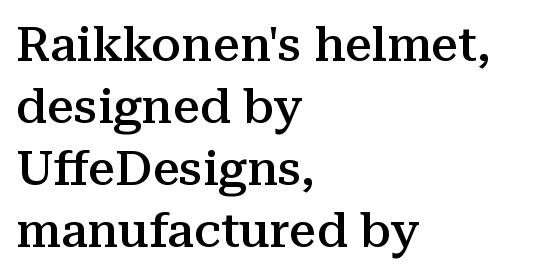
The image shows 48 px semibold serif type, upright; set left-aligned, normal line spacing (1.29x), normal letter spacing, not underlined; medium stroke contrast and a medium x-height.
